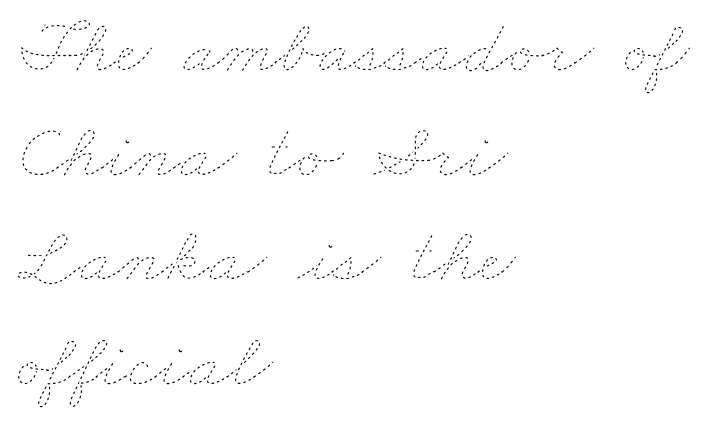
The image shows 78 px thin, wide type; set left-aligned, normal line spacing (1.34x), normal letter spacing, not underlined; low stroke contrast and a small x-height.
